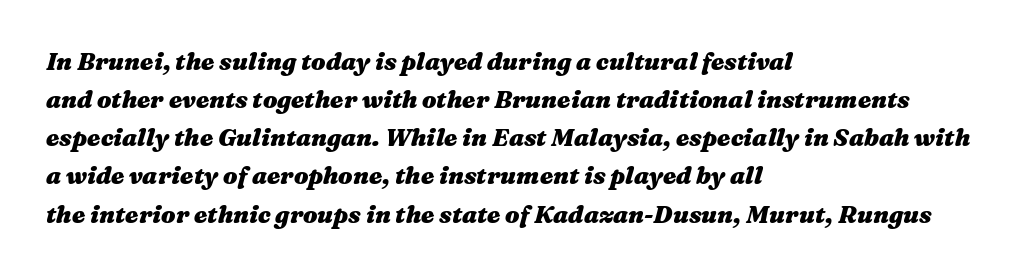
The image shows 24 px bold type, italic (leaning right); set left-aligned, normal line spacing (1.59x), normal letter spacing, not underlined.
